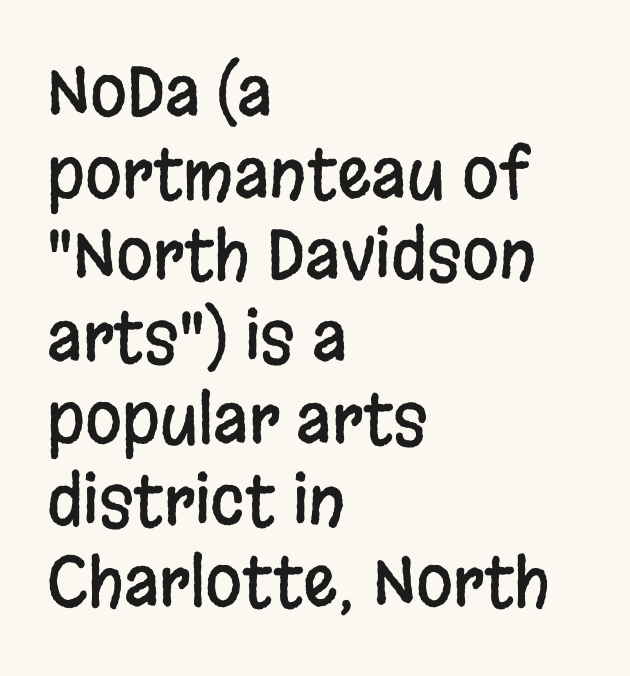
Q: Is the text italic (slanted)? A: No, it is upright.
Q: Is the typeface a serif or a sans-serif typeface? A: Sans-serif.
Q: Is the text underlined? A: No.
Q: How is the paragraph aligned? A: Left-aligned.
Q: Is the spacing between letters normal or unusually wide? A: Normal.
Q: Width (condensed, normal, or wide)? A: Condensed.
Q: Stroke contrast? A: Low.
Q: x-height? A: Large.
Q: Monospaced? A: No.
